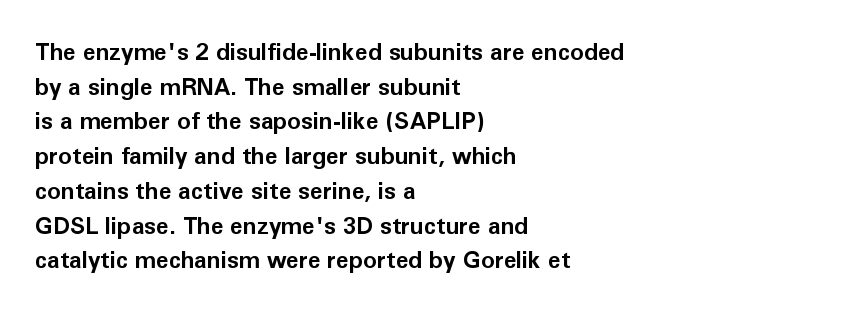
Every stem runs plumb, perpendicular to the baseline. The typesetting leans heavy: a genuine bold. Anything drawn beneath the words? Only blank space. The paragraph shown leans on its left margin. In terms of letterspacing, this is plain default setting. The space between consecutive lines is moderate.
